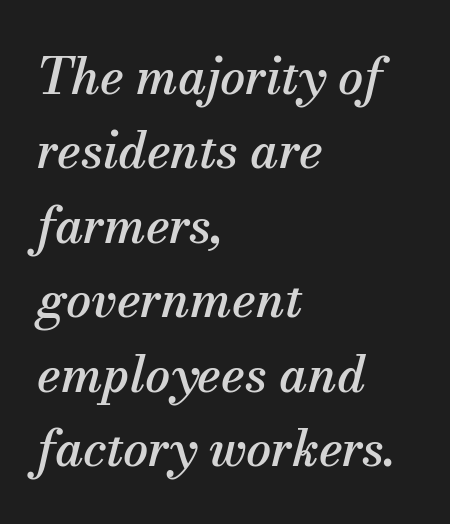
The image shows 50 px serif type, italic (leaning right); set left-aligned, normal line spacing (1.49x), normal letter spacing, not underlined; medium stroke contrast and a small x-height.
